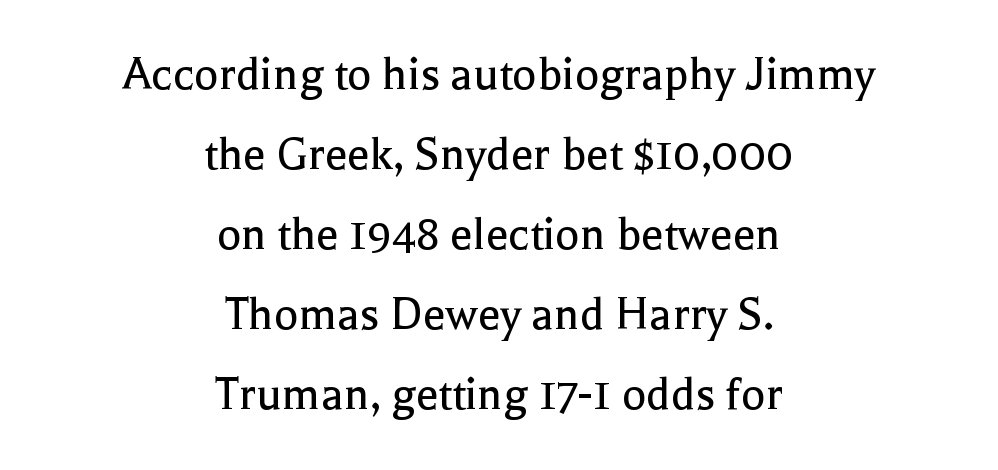
{"serif": "yes", "italic": "no", "bold": "no", "weight": "regular", "width": "normal", "x_height": "medium", "monospaced": "no", "underline": "no", "align": "center", "line_spacing": "normal", "line_spacing_ratio": 1.57, "letter_spacing": "normal", "letter_spacing_em": 0.0, "glyph_px": 51}
